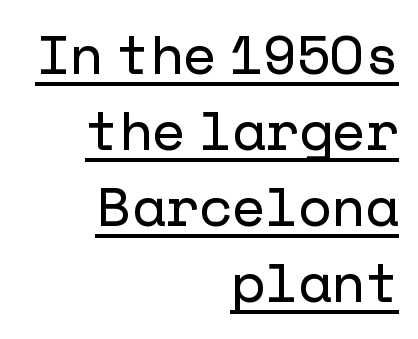
{"serif": "no", "italic": "no", "width": "normal", "stroke_contrast": "low", "x_height": "medium", "underline": "yes", "align": "right", "line_spacing": "normal", "line_spacing_ratio": 1.41, "letter_spacing": "normal", "letter_spacing_em": 0.0, "glyph_px": 54}
